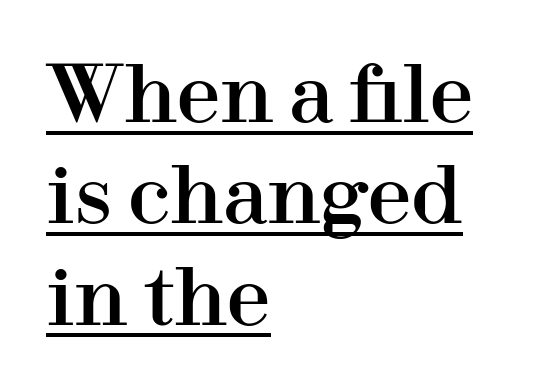
{"serif": "yes", "italic": "no", "width": "normal", "stroke_contrast": "high", "x_height": "medium", "monospaced": "no", "underline": "yes", "align": "left", "line_spacing": "normal", "line_spacing_ratio": 1.3, "letter_spacing": "normal", "letter_spacing_em": 0.0, "glyph_px": 78}
